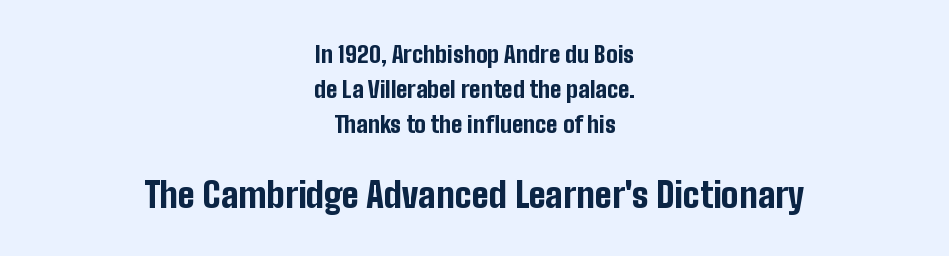
Note: no serifs on the glyphs. These lines keep a tight, regular rhythm from letter to letter. Notice how the passage keeps no hard edge, just a central spine. The face used here is proportionally spaced, like ordinary book or web type. Chunky letters — that's bold for sure.
